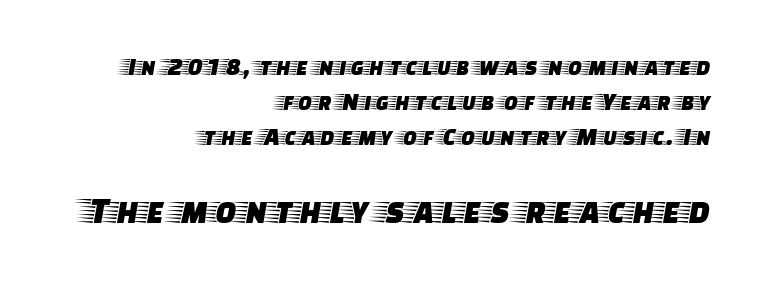
The image shows 39 px wide serif type; set right-aligned, normal line spacing (1.34x), normal letter spacing, not underlined; the second (bottom) block is 1.5x larger; low stroke contrast and a large x-height.
